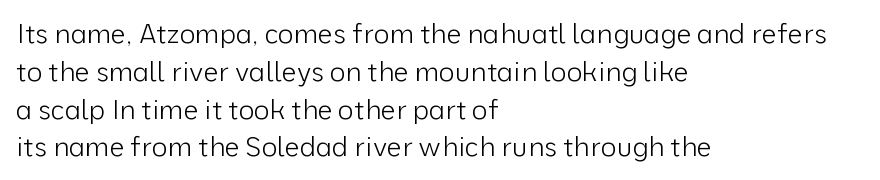
Short note: letters normally spaced. These lines are set flush left with a ragged right edge. The passage shown is not bold in any degree. Rows of type keep a routine distance in the vertical direction. This is the regular roman posture of the typeface.
